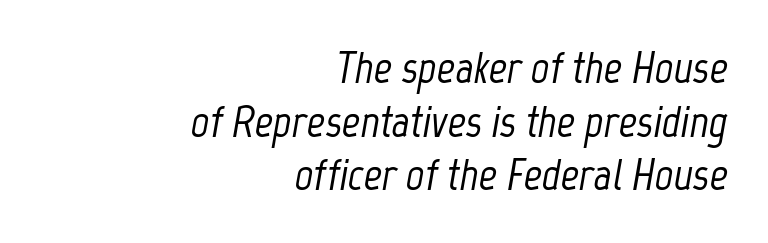
Q: Is the text italic (slanted)? A: Yes, it leans right by about 12 degrees.
Q: Is the text underlined? A: No.
Q: How is the paragraph aligned? A: Right-aligned.
Q: Is the spacing between letters normal or unusually wide? A: Normal.
Q: Width (condensed, normal, or wide)? A: Condensed.
Q: Stroke contrast? A: Low.
Q: x-height? A: Medium.
Q: Monospaced? A: No.
